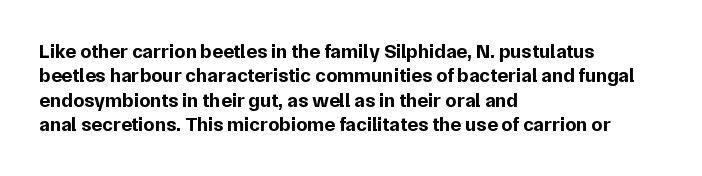
{"italic": "no", "bold": "yes", "underline": "no", "align": "left", "line_spacing_ratio": 1.22, "letter_spacing": "normal", "letter_spacing_em": 0.0, "glyph_px": 20}
